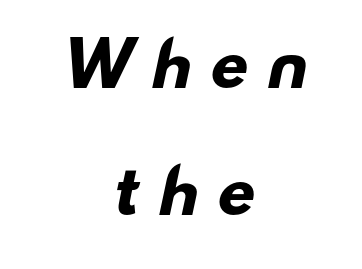
Q: Is the text bold? A: Yes.
Q: Is the typeface a serif or a sans-serif typeface? A: Sans-serif.
Q: Is the text underlined? A: No.
Q: How is the paragraph aligned? A: Centered.
Q: Is the spacing between letters normal or unusually wide? A: Unusually wide.
Q: Is the spacing between lines tight, normal or loose? A: Loose.
Q: Width (condensed, normal, or wide)? A: Wide.
Q: Stroke contrast? A: Low.
Q: x-height? A: Small.
Q: Monospaced? A: No.
